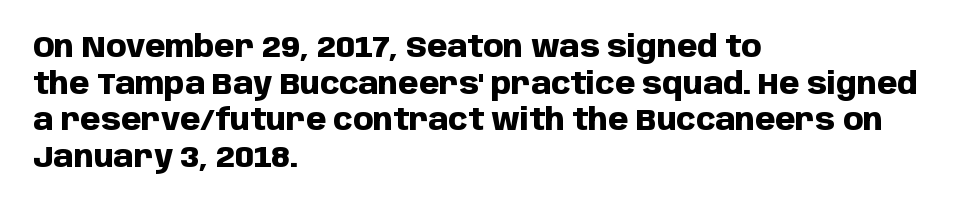
The image shows 29 px heavy sans-serif type, upright; set left-aligned, normal line spacing (1.26x), normal letter spacing, not underlined; low stroke contrast and a large x-height.
